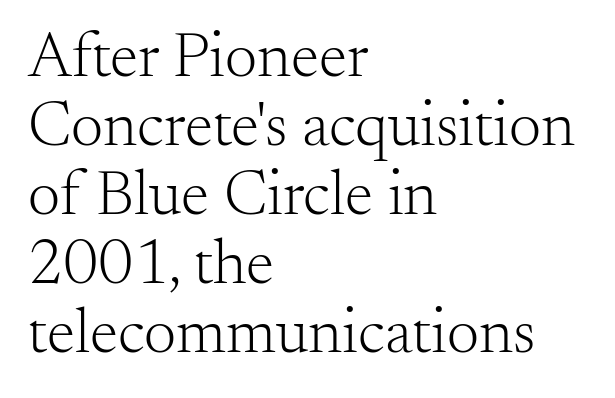
{"serif": "yes", "italic": "no", "bold": "no", "weight": "light", "width": "normal", "stroke_contrast": "medium", "x_height": "small", "monospaced": "no", "underline": "no", "align": "left", "line_spacing": "tight", "line_spacing_ratio": 1.08, "letter_spacing": "normal", "letter_spacing_em": 0.0, "glyph_px": 64}
